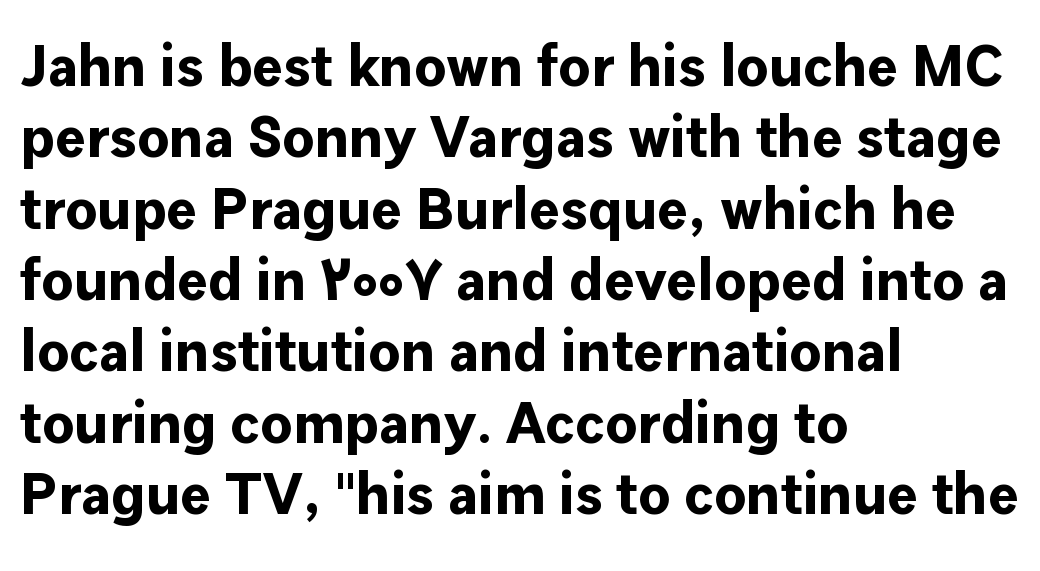
Q: Is the text bold? A: Yes.
Q: Is the text italic (slanted)? A: No, it is upright.
Q: Is the typeface a serif or a sans-serif typeface? A: Sans-serif.
Q: Is the text underlined? A: No.
Q: How is the paragraph aligned? A: Left-aligned.
Q: Is the spacing between letters normal or unusually wide? A: Normal.
Q: Width (condensed, normal, or wide)? A: Normal.
Q: Stroke contrast? A: Low.
Q: x-height? A: Medium.
Q: Monospaced? A: No.
